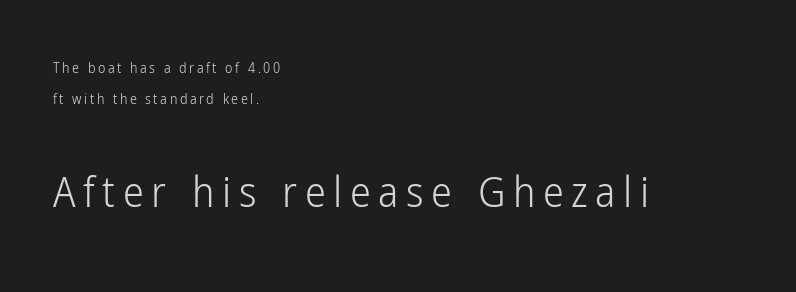
The image shows 42 px light, condensed sans-serif type, upright; set left-aligned, loose line spacing (2.23x), not underlined; the second (bottom) block is 3.0x larger; low stroke contrast and a medium x-height.
